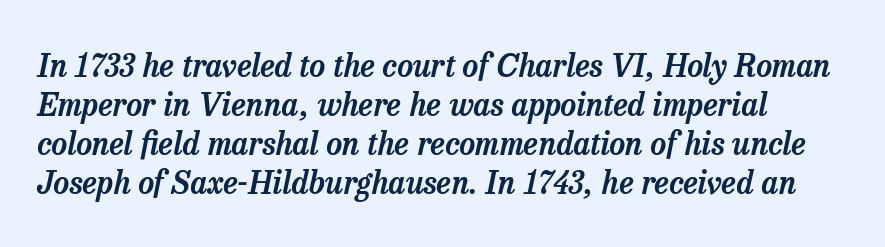
{"serif": "yes", "italic": "yes", "lean": "right", "slant_degrees": 13, "width": "normal", "stroke_contrast": "low", "x_height": "medium", "monospaced": "no", "underline": "no", "line_spacing": "normal", "line_spacing_ratio": 1.26, "letter_spacing": "normal", "letter_spacing_em": 0.0, "glyph_px": 31}
